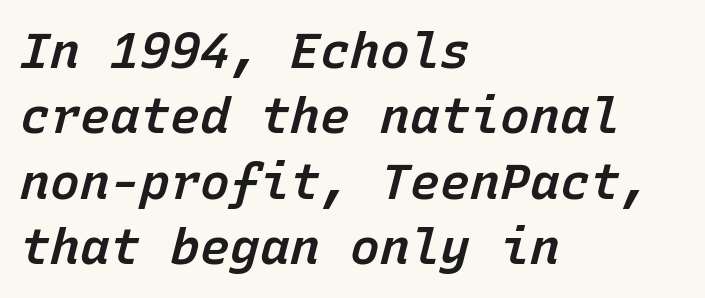
{"italic": "yes", "lean": "right", "slant_degrees": 15, "bold": "semi", "weight": "semibold", "width": "normal", "stroke_contrast": "low", "x_height": "medium", "monospaced": "yes", "underline": "no", "align": "left", "line_spacing": "normal", "line_spacing_ratio": 1.31, "letter_spacing": "normal", "letter_spacing_em": 0.0, "glyph_px": 50}
